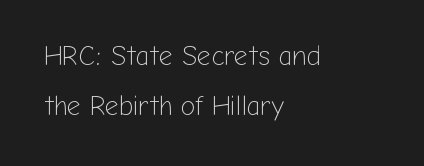
Q: Is the text bold? A: No.
Q: Is the text italic (slanted)? A: No, it is upright.
Q: Is the text underlined? A: No.
Q: How is the paragraph aligned? A: Left-aligned.
Q: Is the spacing between letters normal or unusually wide? A: Normal.
